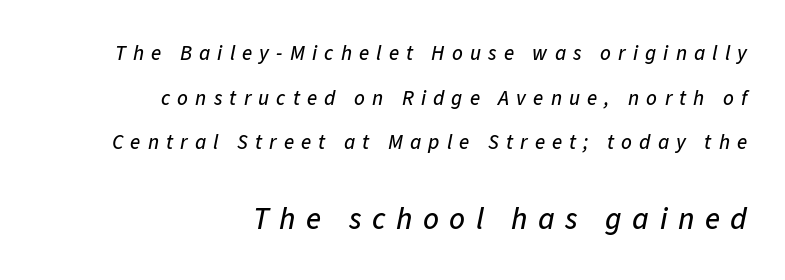
The image shows 31 px text type, italic (leaning right); set right-aligned, loose line spacing (2.13x), unusually wide letter spacing (+0.34 em), not underlined; the second (bottom) block is 1.48x larger; low stroke contrast and a medium x-height.
